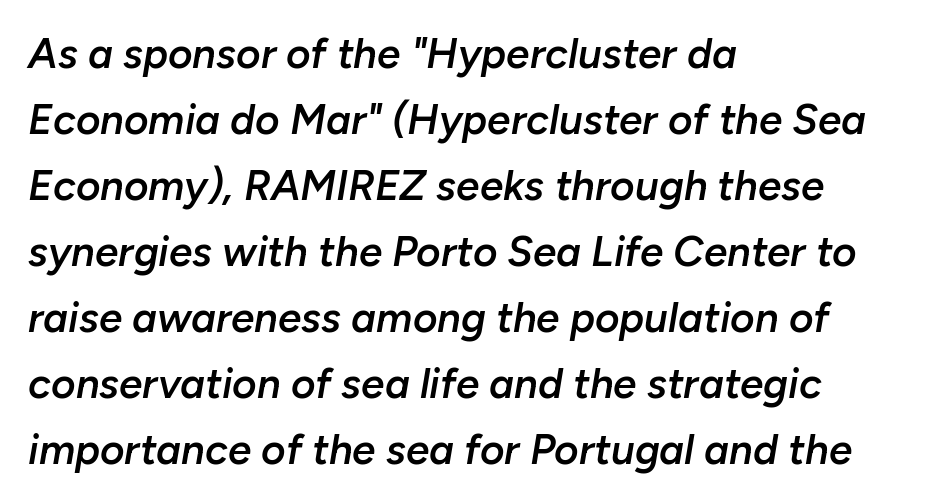
Q: Is the text bold? A: Semi-bold.
Q: Is the text italic (slanted)? A: Yes, it leans right by about 10 degrees.
Q: Is the text underlined? A: No.
Q: How is the paragraph aligned? A: Left-aligned.
Q: Is the spacing between letters normal or unusually wide? A: Normal.
Q: Is the spacing between lines tight, normal or loose? A: Normal.
Q: Width (condensed, normal, or wide)? A: Normal.
Q: Stroke contrast? A: Low.
Q: x-height? A: Medium.
Q: Monospaced? A: No.
